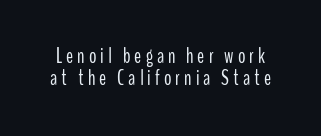
Q: Is the text bold? A: No.
Q: Is the text italic (slanted)? A: No, it is upright.
Q: Is the text underlined? A: No.
Q: Is the spacing between lines tight, normal or loose? A: Tight.
